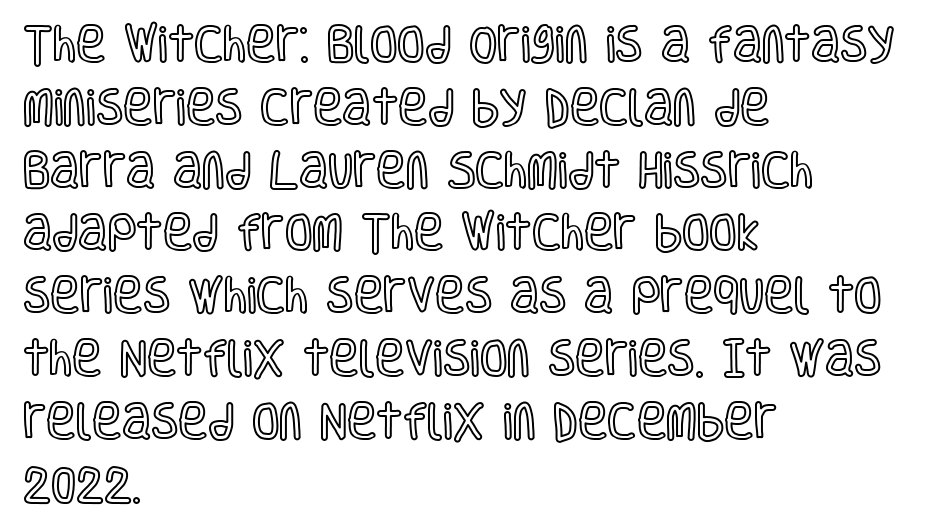
Q: Is the text italic (slanted)? A: No, it is upright.
Q: Is the text underlined? A: No.
Q: How is the paragraph aligned? A: Left-aligned.
Q: Is the spacing between letters normal or unusually wide? A: Normal.
Q: Is the spacing between lines tight, normal or loose? A: Normal.
Q: Width (condensed, normal, or wide)? A: Condensed.
Q: x-height? A: Large.
Q: Monospaced? A: No.
